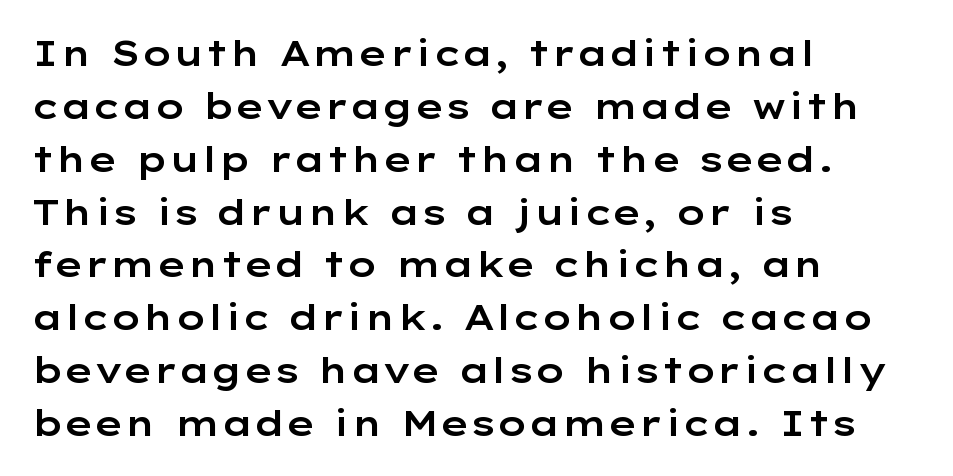
The image shows 35 px wide sans-serif type, upright; set left-aligned, normal line spacing (1.51x), normal letter spacing, not underlined; low stroke contrast and a medium x-height.
